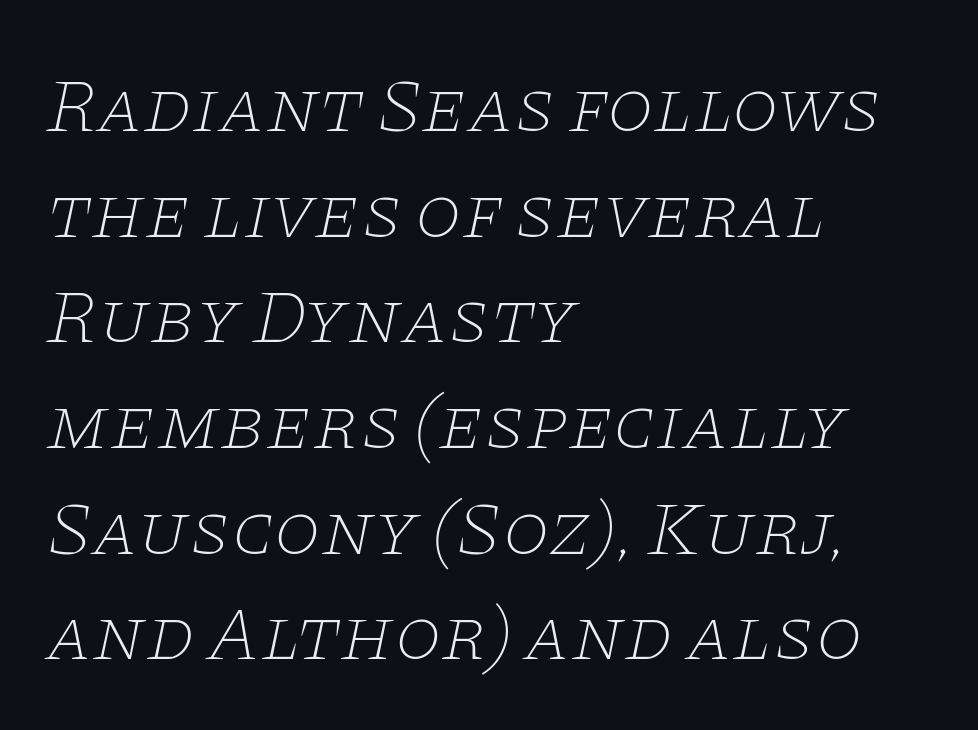
Q: Is the text bold? A: No.
Q: Is the text italic (slanted)? A: Yes, it leans right by about 11 degrees.
Q: Is the typeface a serif or a sans-serif typeface? A: Serif.
Q: Is the text underlined? A: No.
Q: How is the paragraph aligned? A: Left-aligned.
Q: Is the spacing between letters normal or unusually wide? A: Normal.
Q: Is the spacing between lines tight, normal or loose? A: Normal.
Q: Width (condensed, normal, or wide)? A: Wide.
Q: Stroke contrast? A: Low.
Q: x-height? A: Large.
Q: Monospaced? A: No.
